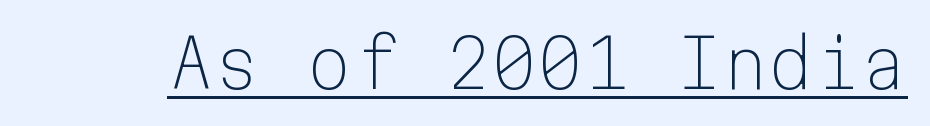
The image shows 66 px light sans-serif type, upright, monospaced; set normal letter spacing, underlined; low stroke contrast and a medium x-height.
